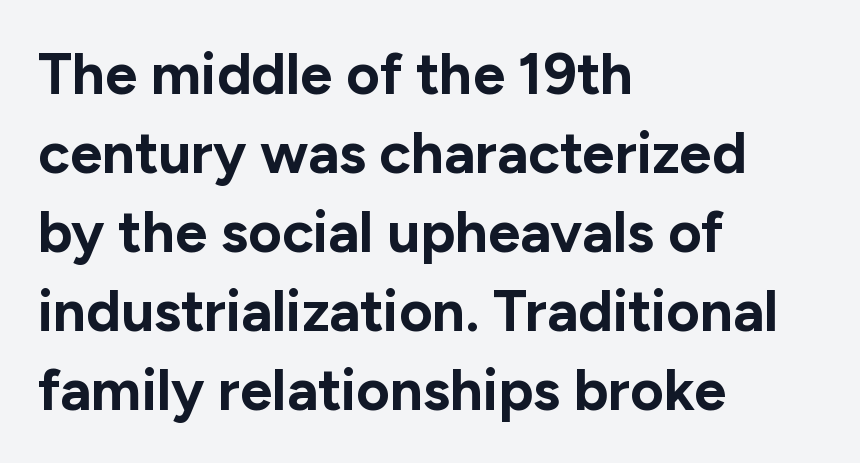
{"serif": "no", "italic": "no", "bold": "yes", "weight": "bold", "width": "normal", "stroke_contrast": "low", "x_height": "medium", "monospaced": "no", "underline": "no", "align": "left", "line_spacing": "normal", "line_spacing_ratio": 1.36, "letter_spacing": "normal", "letter_spacing_em": 0.0, "glyph_px": 58}
